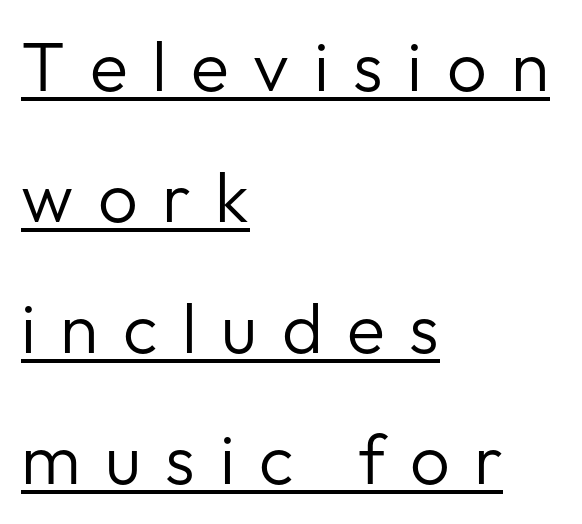
Q: Is the text bold? A: No.
Q: Is the text italic (slanted)? A: No, it is upright.
Q: Is the typeface a serif or a sans-serif typeface? A: Sans-serif.
Q: Is the text underlined? A: Yes.
Q: How is the paragraph aligned? A: Left-aligned.
Q: Is the spacing between letters normal or unusually wide? A: Unusually wide.
Q: Width (condensed, normal, or wide)? A: Normal.
Q: Stroke contrast? A: Low.
Q: x-height? A: Medium.
Q: Monospaced? A: No.
